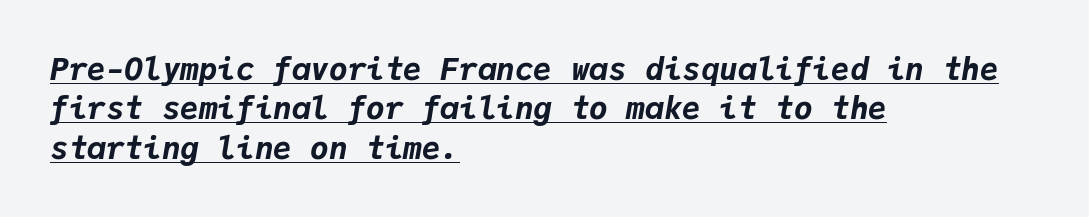
The image shows 31 px bold type, italic (leaning right), monospaced; set left-aligned, normal line spacing (1.27x), normal letter spacing, underlined; low stroke contrast and a medium x-height.
